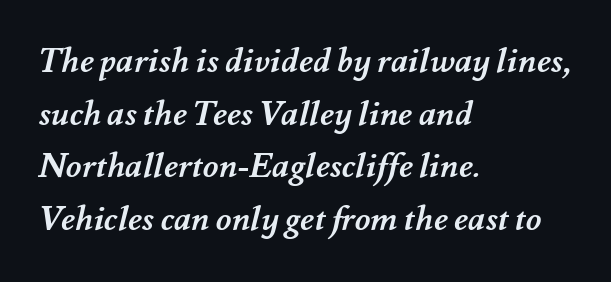
{"bold": "yes", "weight": "semibold", "width": "normal", "stroke_contrast": "medium", "x_height": "small", "monospaced": "no", "underline": "no", "align": "left", "line_spacing": "normal", "line_spacing_ratio": 1.55, "letter_spacing": "normal", "letter_spacing_em": 0.0, "glyph_px": 34}
